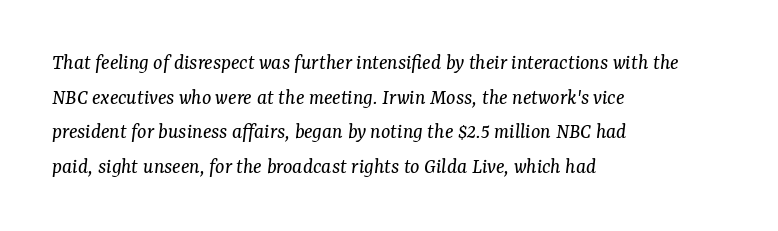
Q: Is the text bold? A: No.
Q: Is the text italic (slanted)? A: Yes, it leans right by about 7 degrees.
Q: Is the text underlined? A: No.
Q: How is the paragraph aligned? A: Left-aligned.
Q: Is the spacing between letters normal or unusually wide? A: Normal.
Q: Is the spacing between lines tight, normal or loose? A: Normal.
